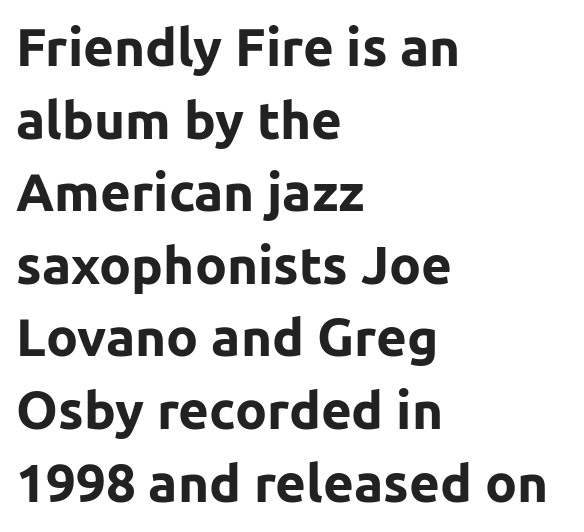
The image shows 53 px bold sans-serif type, upright; set left-aligned, normal line spacing (1.37x), normal letter spacing, not underlined; low stroke contrast and a medium x-height.
